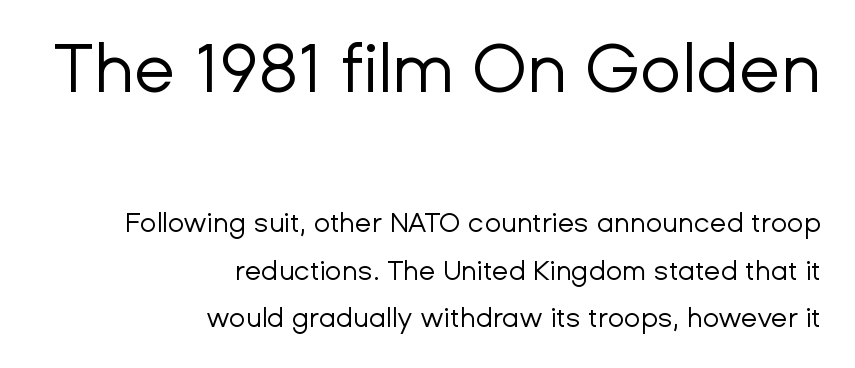
The paragraph shown leans on its right margin. Weight: not bold — regular or lighter. Does the type have serifs? No, each stem ends abruptly. Between these two stacked blocks, the higher one wins on size. Any mark beneath the type? The region is blank.
